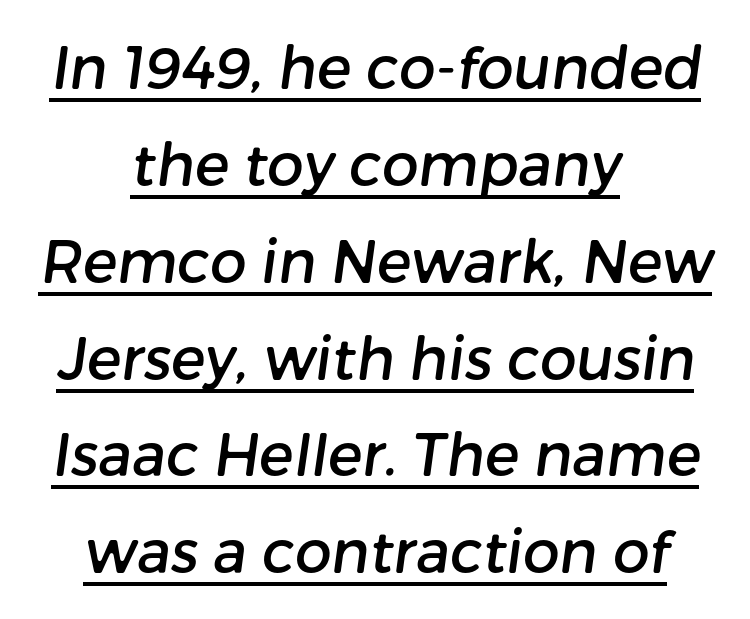
What stands out about the letter spacing? Nothing — it is the standard amount. Proportional: the letters do not fall into vertical columns. The rendering uses a moderate line-height, typical for paragraphs. The string is rendered with underlining switched on. To sum up the face: it is a sans, with no serifs. If you folded the block vertically in half, each line would mirror itself in length.
